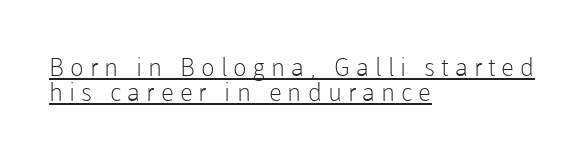
{"italic": "no", "bold": "no", "underline": "yes", "align": "left", "line_spacing": "tight", "line_spacing_ratio": 1.0, "letter_spacing": "wide", "letter_spacing_em": 0.24, "glyph_px": 25}
